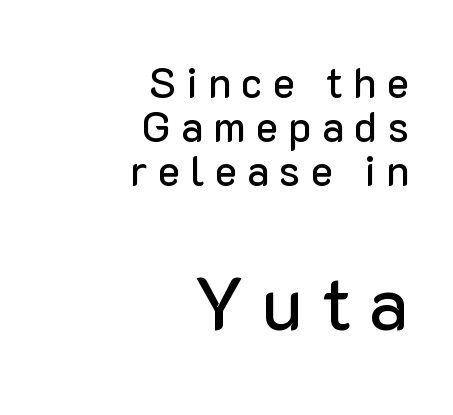
The passage shown has open, widely tracked lettering throughout. Larger block? The one below; the one above is distinctly smaller. Each letter keeps its own natural width here, so spacing adapts to shape. This sample uses an upright cut, with every glyph sitting square on the baseline.
